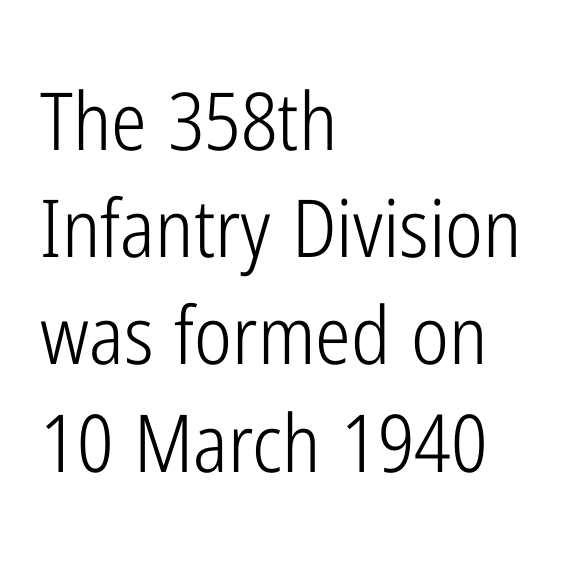
The image shows 80 px light, condensed sans-serif type, upright; set left-aligned, normal line spacing (1.34x), normal letter spacing, not underlined; low stroke contrast and a medium x-height.
